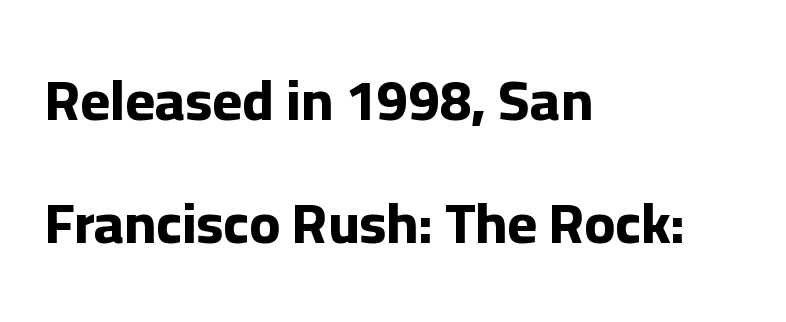
The image shows 57 px bold sans-serif type, upright; set left-aligned, loose line spacing (2.16x), normal letter spacing, not underlined; low stroke contrast and a medium x-height.
